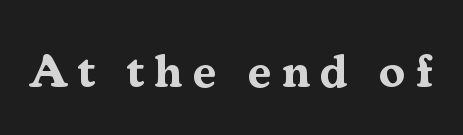
The image shows 47 px bold serif type, upright; set unusually wide letter spacing (+0.22 em), not underlined; medium stroke contrast and a medium x-height.
